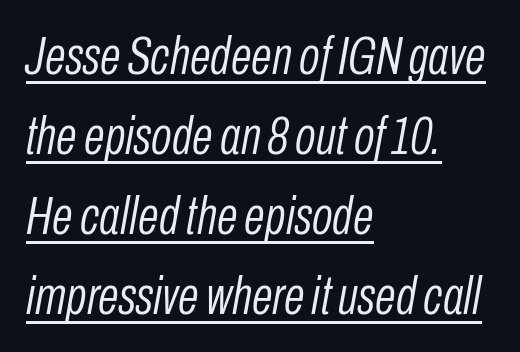
Q: Is the text bold? A: No.
Q: Is the text italic (slanted)? A: Yes, it leans right by about 10 degrees.
Q: Is the text underlined? A: Yes.
Q: How is the paragraph aligned? A: Left-aligned.
Q: Is the spacing between letters normal or unusually wide? A: Normal.
Q: Is the spacing between lines tight, normal or loose? A: Normal.
Q: Width (condensed, normal, or wide)? A: Condensed.
Q: Stroke contrast? A: Low.
Q: x-height? A: Medium.
Q: Monospaced? A: No.
